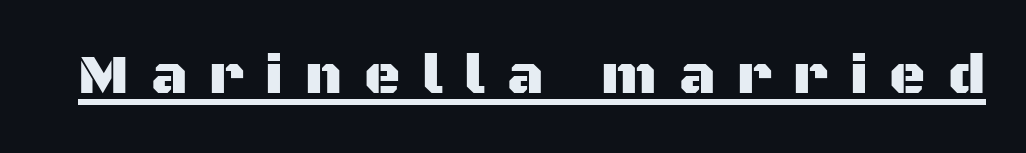
{"serif": "no", "italic": "no", "width": "normal", "stroke_contrast": "medium", "x_height": "large", "monospaced": "no", "underline": "yes", "letter_spacing": "wide", "letter_spacing_em": 0.39, "glyph_px": 56}
